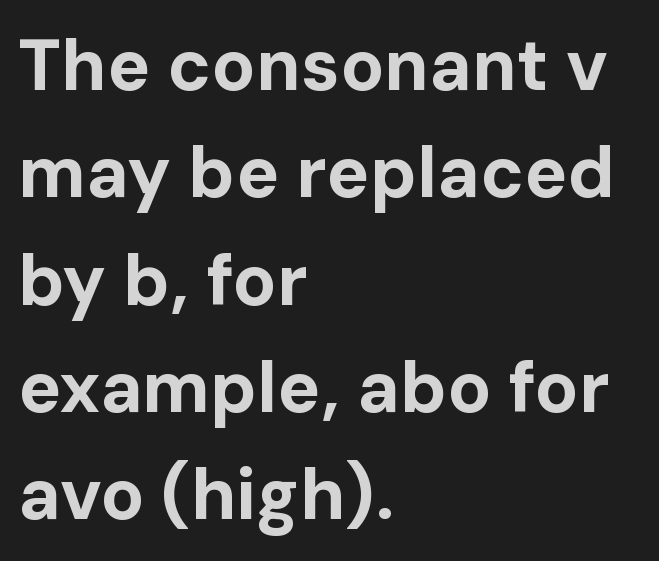
{"serif": "no", "italic": "no", "bold": "yes", "weight": "bold", "width": "normal", "stroke_contrast": "low", "x_height": "medium", "monospaced": "no", "underline": "no", "align": "left", "line_spacing": "normal", "line_spacing_ratio": 1.49, "letter_spacing": "normal", "letter_spacing_em": 0.0, "glyph_px": 72}
